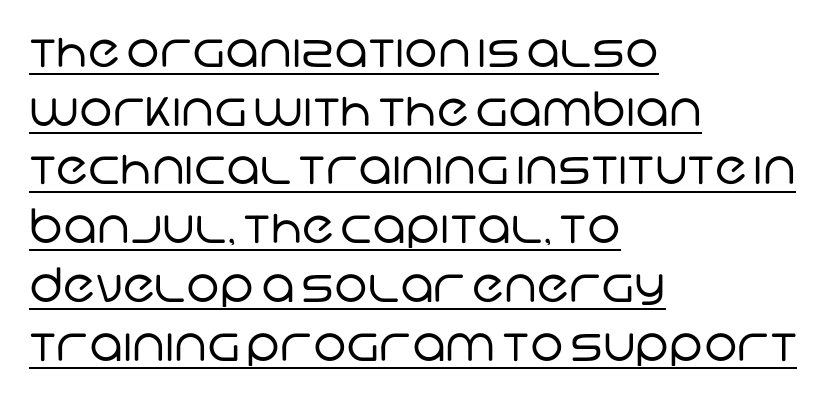
Line starts are locked; line ends wander. The specimen includes a rule beneath the text block's lines. Here the designer chose a conventional face with non-uniform glyph widths. Tracking value appears to be zero — textbook default spacing. Does the type have serifs? No, each stem ends abruptly. Is there much room between lines? A standard amount, neither cramped nor airy.
